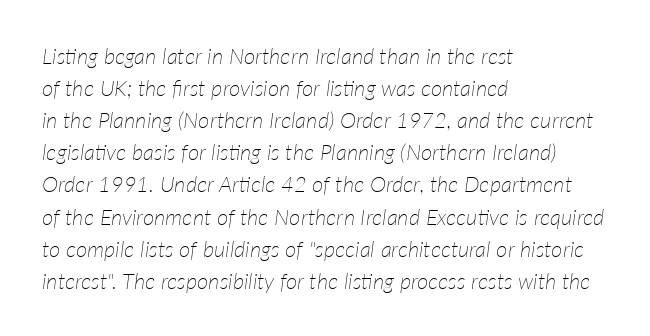
{"italic": "yes", "lean": "right", "slant_degrees": 7, "bold": "no", "underline": "no", "align": "left", "line_spacing": "normal", "line_spacing_ratio": 1.46, "letter_spacing": "normal", "letter_spacing_em": 0.0, "glyph_px": 22}
